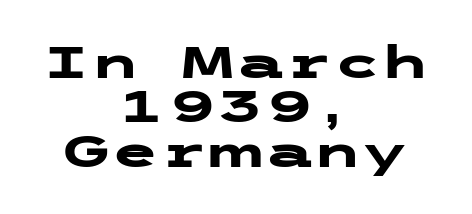
Q: Is the text bold? A: Yes.
Q: Is the text italic (slanted)? A: No, it is upright.
Q: Is the typeface a serif or a sans-serif typeface? A: Sans-serif.
Q: Is the text underlined? A: No.
Q: How is the paragraph aligned? A: Centered.
Q: Is the spacing between letters normal or unusually wide? A: Normal.
Q: Is the spacing between lines tight, normal or loose? A: Tight.
Q: Width (condensed, normal, or wide)? A: Wide.
Q: Stroke contrast? A: Low.
Q: x-height? A: Medium.
